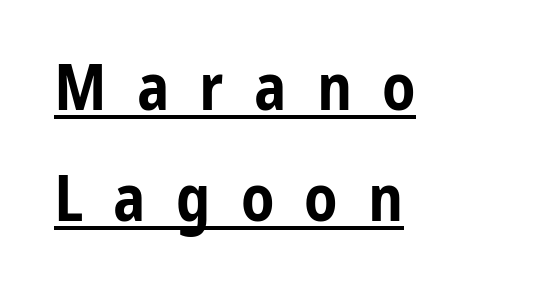
This is underlined copy, the kind a proofreader might mark for attention. Style check: upright. Looks like regular typesetting: each glyph gets only the width it needs. Short and long lines alike share a common starting point at left. Summary of weight: heavy, a full bold. The font family rendered here belongs to the sans-serif group.
